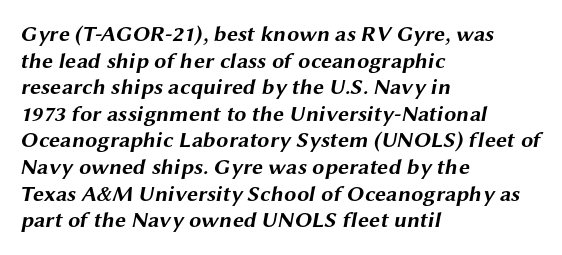
{"bold": "yes", "underline": "no", "align": "left", "line_spacing_ratio": 1.21, "letter_spacing": "normal", "letter_spacing_em": 0.0, "glyph_px": 22}
